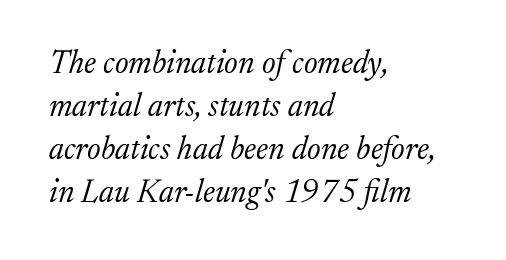
The image shows 32 px light serif type, italic (leaning right); set left-aligned, normal line spacing (1.34x), normal letter spacing, not underlined; low stroke contrast and a medium x-height.
